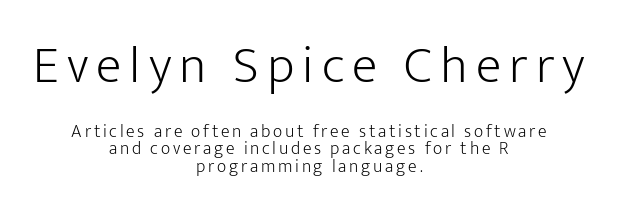
{"serif": "no", "italic": "no", "bold": "no", "weight": "light", "width": "normal", "stroke_contrast": "low", "x_height": "medium", "monospaced": "no", "underline": "no", "align": "center", "line_spacing": "tight", "line_spacing_ratio": 0.97, "larger_block": "first", "size_ratio": 2.94, "glyph_px": 53}
